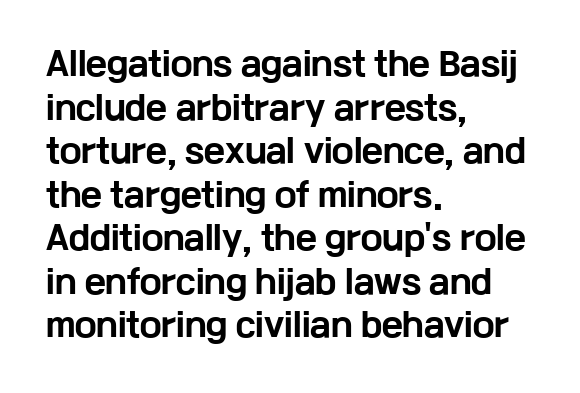
Q: Is the text bold? A: Yes.
Q: Is the text italic (slanted)? A: No, it is upright.
Q: Is the typeface a serif or a sans-serif typeface? A: Sans-serif.
Q: Is the text underlined? A: No.
Q: How is the paragraph aligned? A: Left-aligned.
Q: Is the spacing between letters normal or unusually wide? A: Normal.
Q: Is the spacing between lines tight, normal or loose? A: Normal.
Q: Width (condensed, normal, or wide)? A: Wide.
Q: Stroke contrast? A: Low.
Q: x-height? A: Medium.
Q: Monospaced? A: No.
